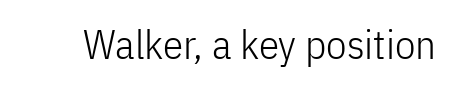
{"serif": "no", "italic": "no", "bold": "no", "weight": "light", "width": "condensed", "stroke_contrast": "low", "x_height": "medium", "monospaced": "no", "underline": "no", "letter_spacing": "normal", "letter_spacing_em": 0.0, "glyph_px": 41}
